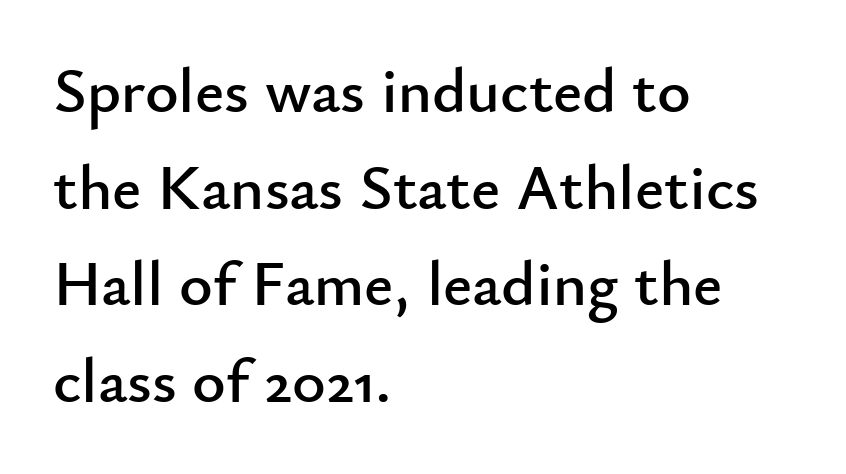
Normally led — the rows are evenly, conventionally spaced. The letters advance in unequal steps, a hallmark of proportional type. These lines were composed using upright roman letters. Nope, no serifs anywhere on these letters. Inter-character spacing is left at the font's built-in metrics.
